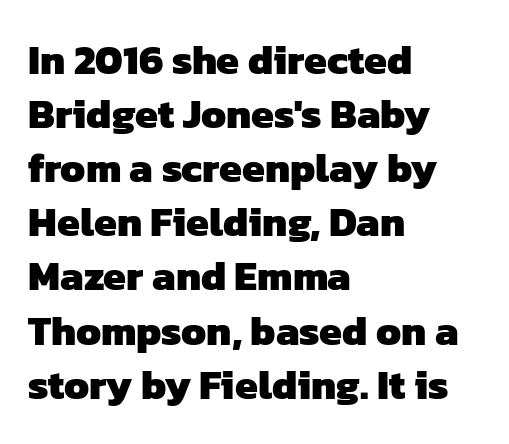
Line spacing here is normal. Where is the straight margin? On the left. Compared with typical body copy, the letter spacing here is the same. In terms of weight, the rendering is a true, heavy bold. Classification — sans serif.
